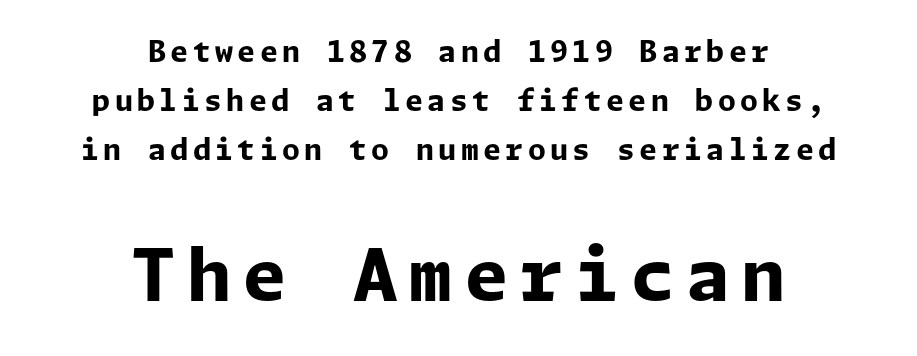
{"serif": "no", "italic": "no", "bold": "yes", "weight": "bold", "width": "normal", "stroke_contrast": "low", "x_height": "medium", "underline": "no", "align": "center", "line_spacing": "normal", "line_spacing_ratio": 1.69, "larger_block": "second", "size_ratio": 2.48, "glyph_px": 72}
